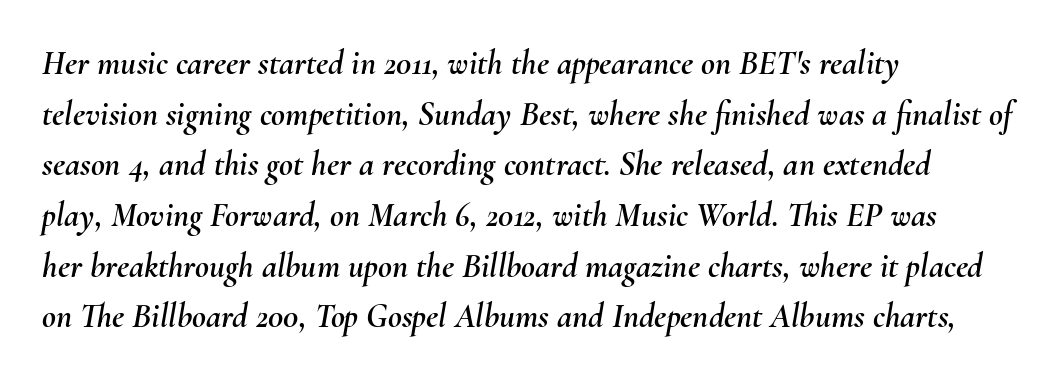
{"italic": "yes", "lean": "right", "slant_degrees": 10, "width": "normal", "stroke_contrast": "medium", "x_height": "small", "monospaced": "no", "underline": "no", "align": "left", "line_spacing": "normal", "line_spacing_ratio": 1.49, "letter_spacing": "normal", "letter_spacing_em": 0.0, "glyph_px": 34}
